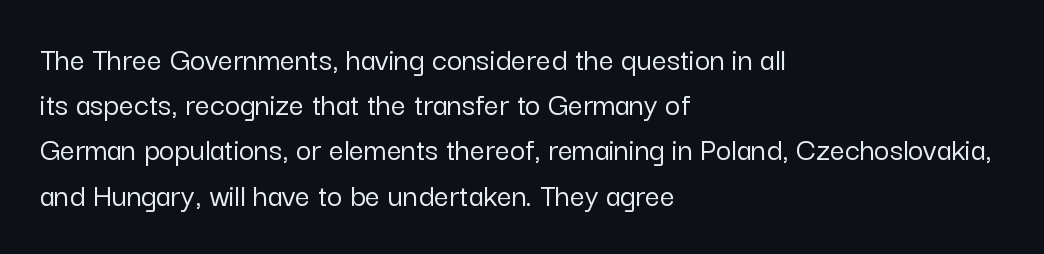
The image shows 33 px sans-serif type, upright; set left-aligned, normal line spacing (1.37x), normal letter spacing, not underlined; low stroke contrast and a medium x-height.
